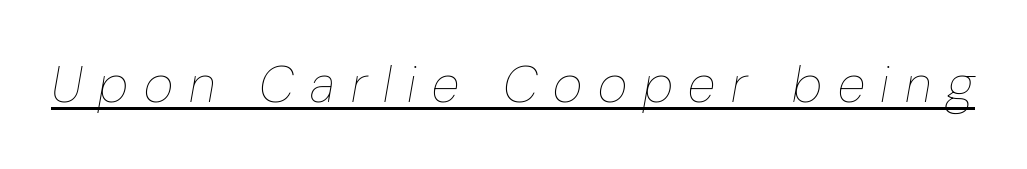
Is there an underline? Yes — a line sits under the letters. Would a proofreader flag this as italicized? Yes. Stems here are at most as thick as an everyday book face. Spacing verdict: proportional, widths tailored to each character. These lines have a slow, spaced-out rhythm from letter to letter.
